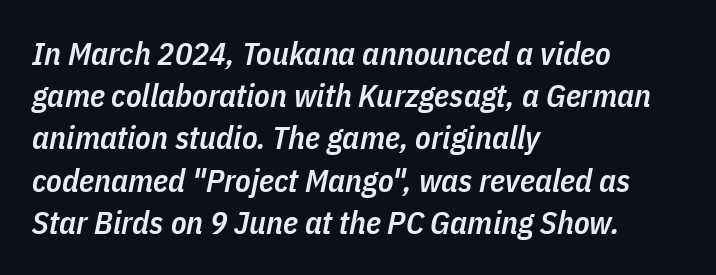
Q: Is the text bold? A: Semi-bold.
Q: Is the text italic (slanted)? A: Yes, it leans right by about 11 degrees.
Q: Is the text underlined? A: No.
Q: How is the paragraph aligned? A: Left-aligned.
Q: Is the spacing between letters normal or unusually wide? A: Normal.
Q: Is the spacing between lines tight, normal or loose? A: Normal.
Q: Width (condensed, normal, or wide)? A: Condensed.
Q: Stroke contrast? A: Low.
Q: x-height? A: Medium.
Q: Monospaced? A: No.
